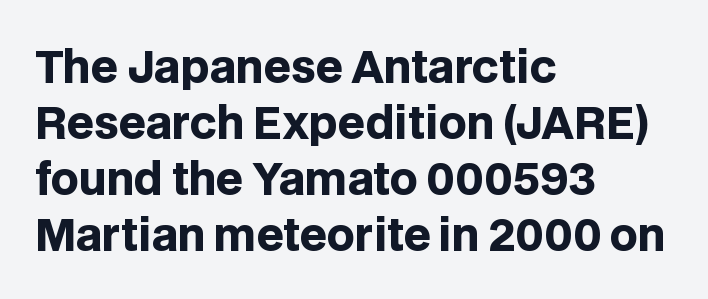
The image shows 43 px heavy sans-serif type, upright; set left-aligned, normal line spacing (1.3x), normal letter spacing, not underlined; low stroke contrast and a large x-height.
